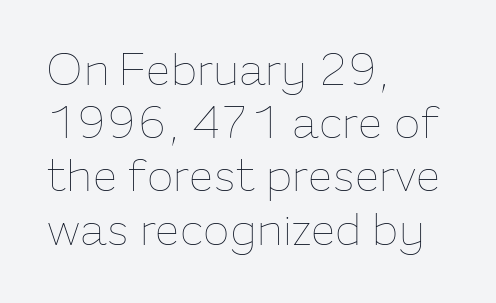
{"italic": "no", "bold": "no", "weight": "thin", "width": "normal", "stroke_contrast": "low", "x_height": "medium", "monospaced": "no", "underline": "no", "align": "left", "line_spacing_ratio": 1.21, "letter_spacing": "normal", "letter_spacing_em": 0.0, "glyph_px": 44}
